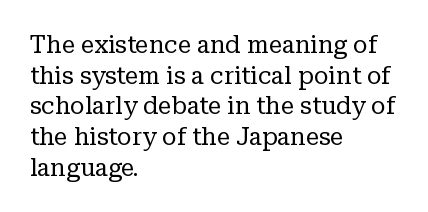
Q: Is the text bold? A: No.
Q: Is the text italic (slanted)? A: No, it is upright.
Q: Is the text underlined? A: No.
Q: How is the paragraph aligned? A: Left-aligned.
Q: Is the spacing between letters normal or unusually wide? A: Normal.
Q: Is the spacing between lines tight, normal or loose? A: Normal.
